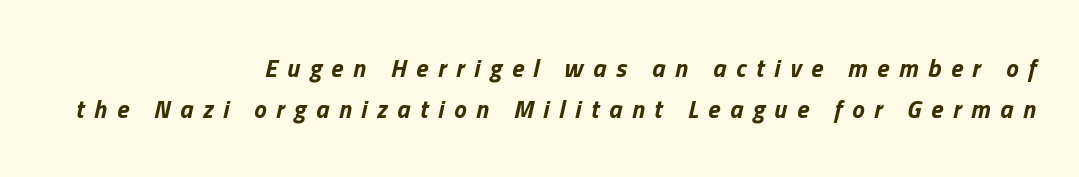
The image shows 25 px bold type, italic (leaning right); set right-aligned, normal line spacing (1.63x), unusually wide letter spacing (+0.39 em), not underlined.
